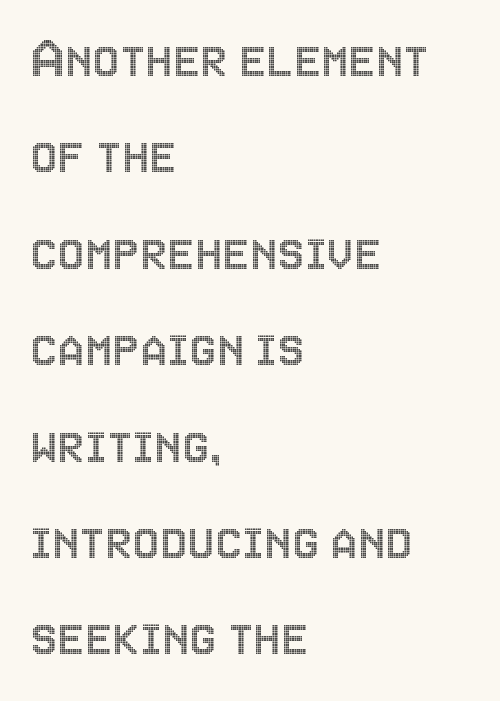
{"italic": "no", "width": "condensed", "x_height": "large", "monospaced": "no", "underline": "no", "align": "left", "line_spacing": "normal", "line_spacing_ratio": 1.58, "letter_spacing": "normal", "letter_spacing_em": 0.0, "glyph_px": 61}
